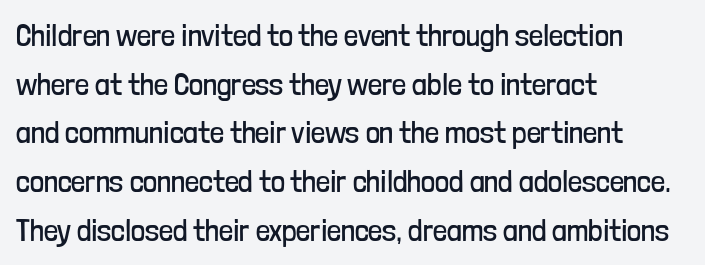
The image shows 31 px regular-weight, condensed sans-serif type, upright; set left-aligned, normal line spacing (1.57x), normal letter spacing, not underlined; low stroke contrast and a medium x-height.
